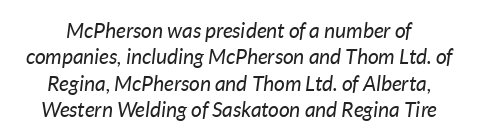
The image shows 21 px text type, italic (leaning right); set normal line spacing (1.26x), normal letter spacing, not underlined.
